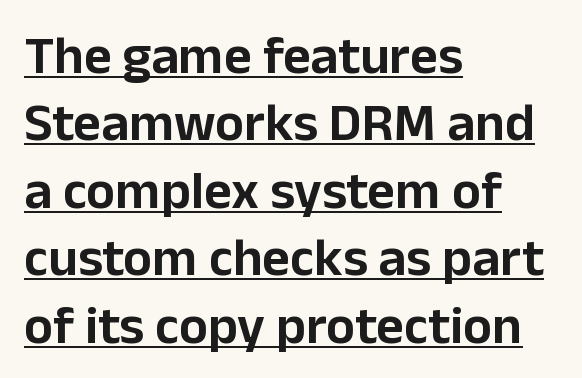
The image shows 54 px sans-serif type, upright; set left-aligned, normal line spacing (1.25x), normal letter spacing, underlined; low stroke contrast and a medium x-height.
